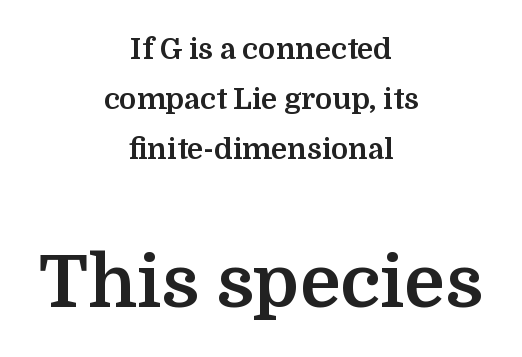
{"serif": "yes", "italic": "no", "bold": "yes", "weight": "bold", "width": "normal", "stroke_contrast": "medium", "x_height": "medium", "monospaced": "no", "underline": "no", "align": "center", "line_spacing_ratio": 1.73, "letter_spacing": "normal", "letter_spacing_em": 0.0, "larger_block": "second", "size_ratio": 2.52, "glyph_px": 73}
